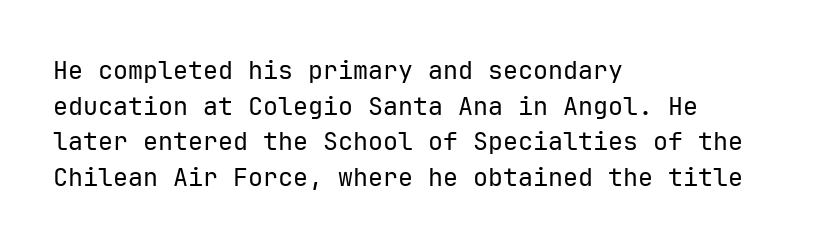
The image shows 25 px text type, upright; set left-aligned, normal line spacing (1.43x), normal letter spacing, not underlined.
